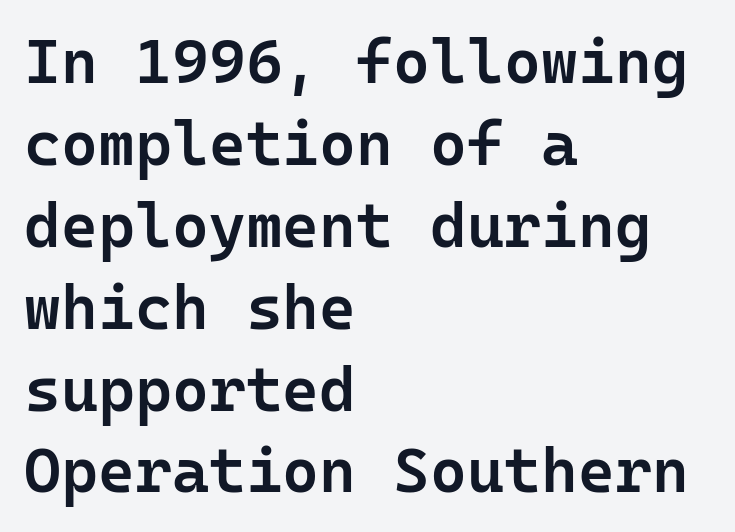
The letters sit at their default tracking, neither squeezed nor spread. Nope, no serifs anywhere on these letters. Descenders are the only things crossing below the line. Teacher's note: observe the even left margin — that is flush-left alignment. A bit beefed up — I'd call it semibold rather than bold.
